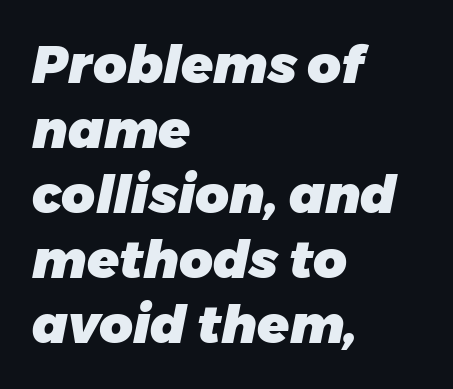
{"italic": "yes", "lean": "right", "slant_degrees": 11, "bold": "yes", "weight": "heavy", "width": "normal", "stroke_contrast": "low", "x_height": "medium", "monospaced": "no", "underline": "no", "align": "left", "line_spacing": "normal", "line_spacing_ratio": 1.25, "letter_spacing": "normal", "letter_spacing_em": 0.0, "glyph_px": 52}
